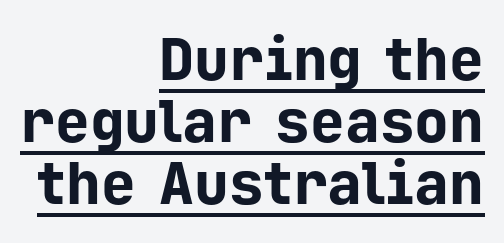
{"serif": "no", "italic": "no", "bold": "yes", "weight": "bold", "width": "normal", "stroke_contrast": "low", "x_height": "medium", "monospaced": "yes", "underline": "yes", "align": "right", "line_spacing": "tight", "line_spacing_ratio": 1.07, "letter_spacing": "normal", "letter_spacing_em": 0.0, "glyph_px": 58}
